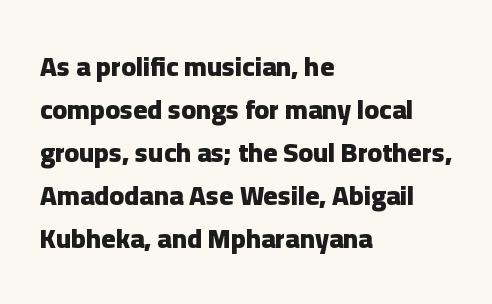
The image shows 27 px bold type, upright; set left-aligned, normal line spacing (1.59x), normal letter spacing, not underlined.
